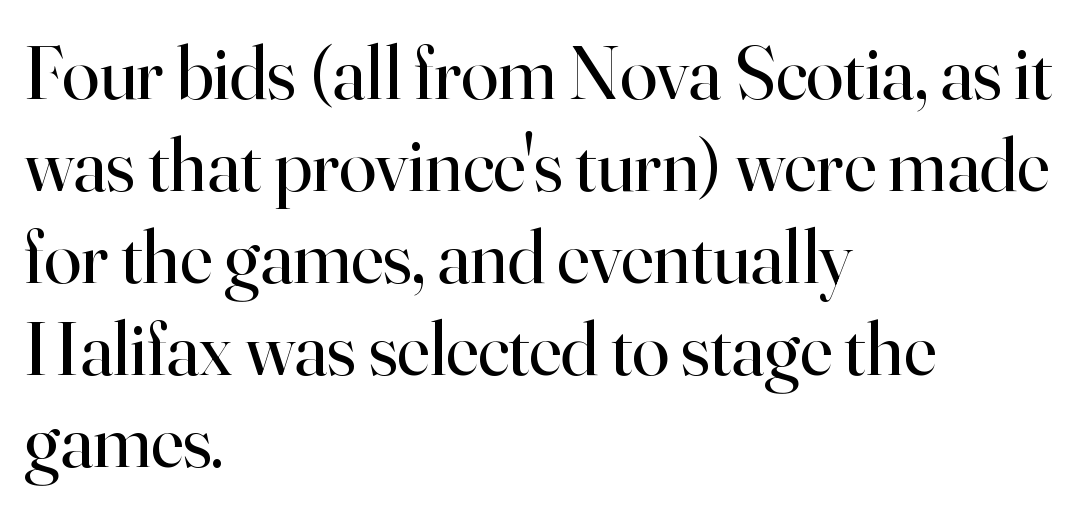
The image shows 76 px regular-weight serif type, upright; set left-aligned, line spacing 1.21x, normal letter spacing, not underlined; high stroke contrast and a small x-height.
